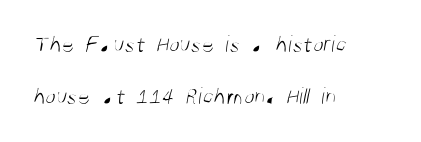
Q: Is the text bold? A: No.
Q: Is the text underlined? A: No.
Q: How is the paragraph aligned? A: Left-aligned.
Q: Is the spacing between letters normal or unusually wide? A: Normal.
Q: Is the spacing between lines tight, normal or loose? A: Loose.
